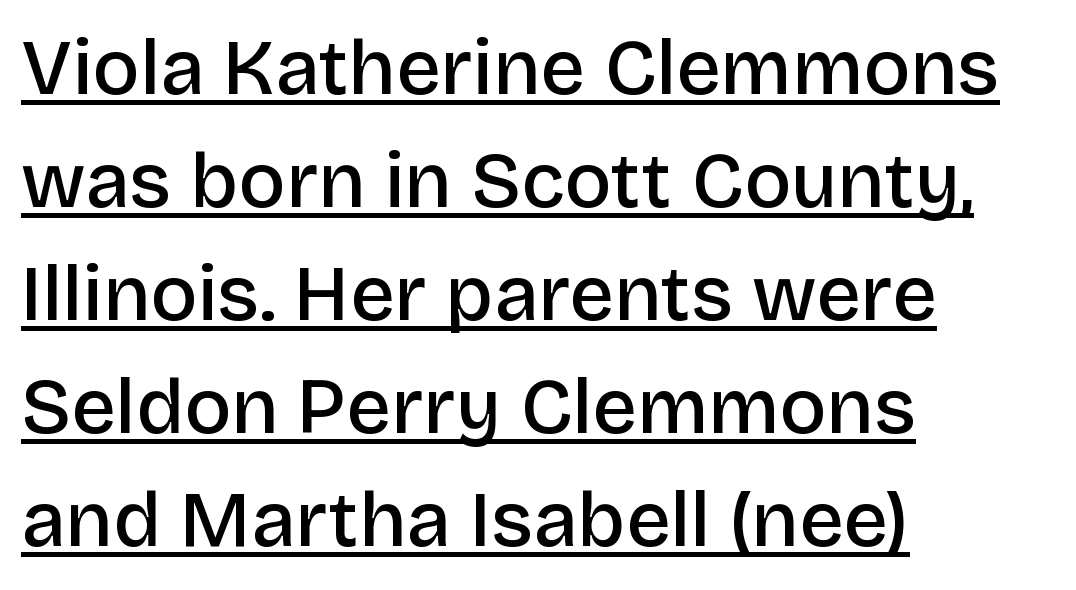
Q: Is the text bold? A: Semi-bold.
Q: Is the text italic (slanted)? A: No, it is upright.
Q: Is the typeface a serif or a sans-serif typeface? A: Sans-serif.
Q: Is the text underlined? A: Yes.
Q: How is the paragraph aligned? A: Left-aligned.
Q: Is the spacing between letters normal or unusually wide? A: Normal.
Q: Is the spacing between lines tight, normal or loose? A: Normal.
Q: Width (condensed, normal, or wide)? A: Normal.
Q: Stroke contrast? A: Low.
Q: x-height? A: Large.
Q: Monospaced? A: No.
